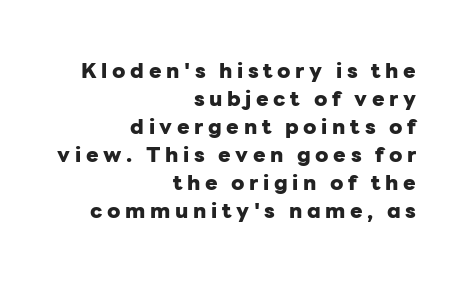
Q: Is the text bold? A: Yes.
Q: Is the text italic (slanted)? A: No, it is upright.
Q: Is the text underlined? A: No.
Q: How is the paragraph aligned? A: Right-aligned.
Q: Is the spacing between letters normal or unusually wide? A: Unusually wide.
Q: Is the spacing between lines tight, normal or loose? A: Normal.
